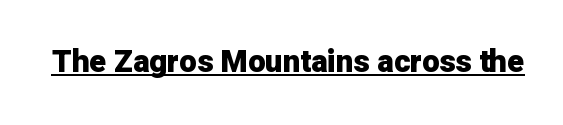
The image shows 31 px heavy sans-serif type, upright; set normal letter spacing, underlined; low stroke contrast and a medium x-height.
